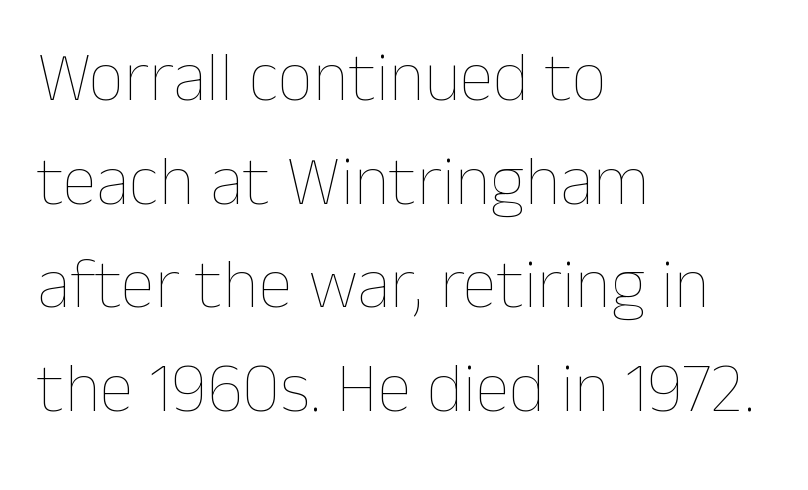
The words here are not underlined. Is there much room between lines? A standard amount, neither cramped nor airy. A student would call this left alignment; a typographer would say flush left, rag right. Counters stay open thanks to moderate or lighter strokes.
